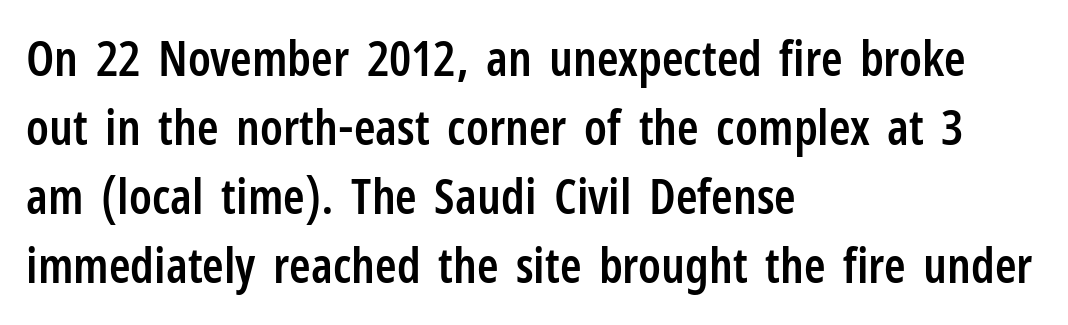
The image shows 49 px semibold, condensed sans-serif type, upright; set left-aligned, normal line spacing (1.41x), normal letter spacing, not underlined; low stroke contrast and a medium x-height.
